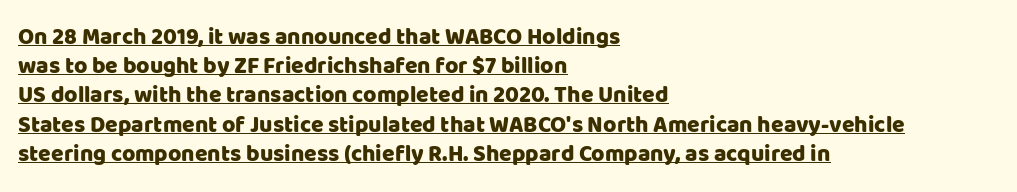
The image shows 23 px text type, upright; set left-aligned, normal line spacing (1.27x), normal letter spacing, underlined.
